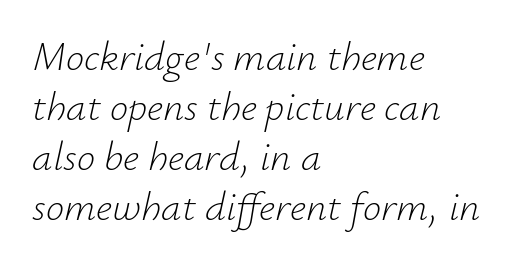
Q: Is the text bold? A: No.
Q: Is the text italic (slanted)? A: Yes, it leans right by about 12 degrees.
Q: Is the text underlined? A: No.
Q: How is the paragraph aligned? A: Left-aligned.
Q: Is the spacing between letters normal or unusually wide? A: Normal.
Q: Width (condensed, normal, or wide)? A: Normal.
Q: Stroke contrast? A: Low.
Q: x-height? A: Small.
Q: Monospaced? A: No.
